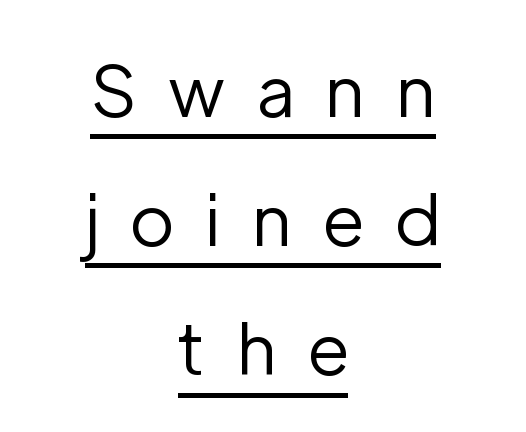
The image shows 71 px regular-weight sans-serif type, upright; set centered, line spacing 1.82x, unusually wide letter spacing (+0.45 em), underlined; low stroke contrast and a medium x-height.
